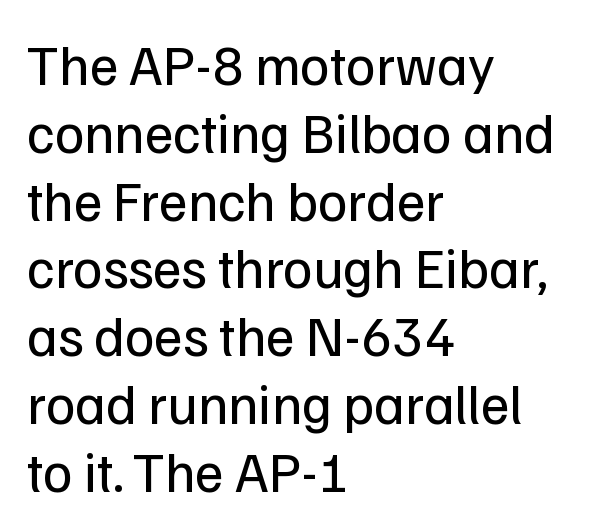
The image shows 56 px regular-weight sans-serif type, upright; set left-aligned, line spacing 1.21x, normal letter spacing, not underlined; low stroke contrast and a medium x-height.
